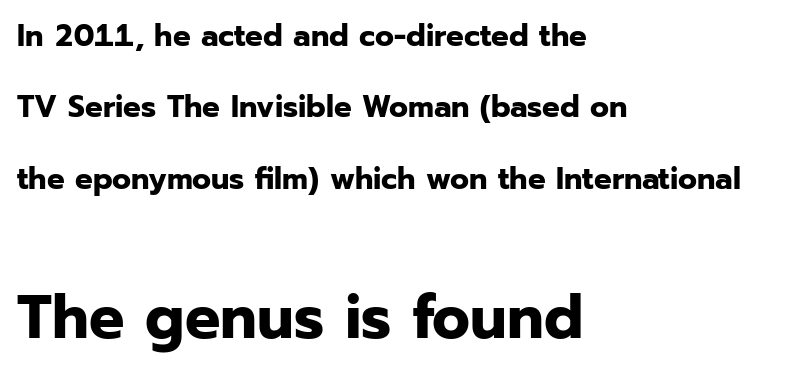
This is roman type, the default non-slanted kind. In terms of letterspacing, this is plain default setting. The typeface chosen for these lines omits serifs. This sample has the flowing, uneven cadence of proportional lettering.
